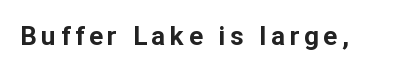
The image shows 26 px bold type, upright; set not underlined.
